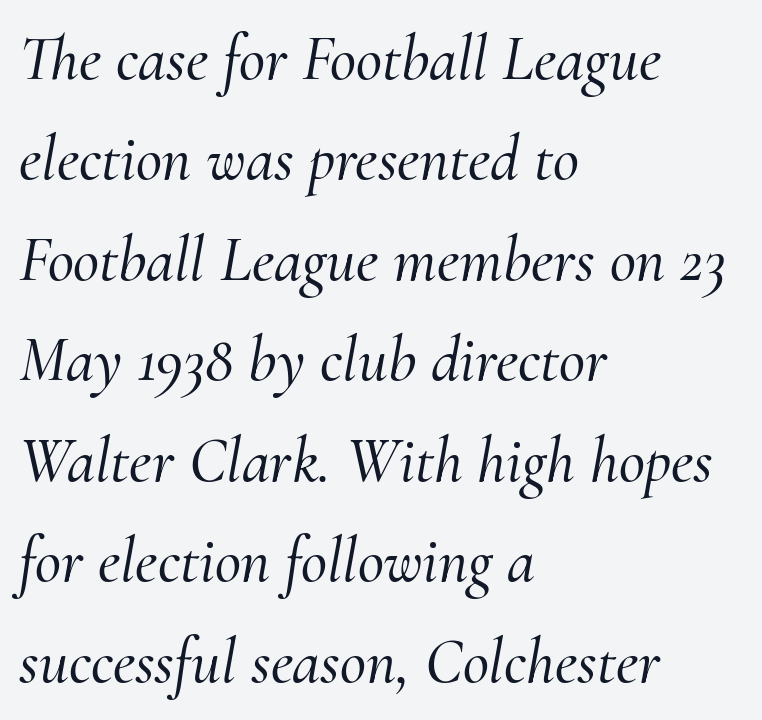
Q: Is the text italic (slanted)? A: Yes, it leans right by about 10 degrees.
Q: Is the typeface a serif or a sans-serif typeface? A: Serif.
Q: Is the text underlined? A: No.
Q: How is the paragraph aligned? A: Left-aligned.
Q: Is the spacing between letters normal or unusually wide? A: Normal.
Q: Is the spacing between lines tight, normal or loose? A: Normal.
Q: Width (condensed, normal, or wide)? A: Normal.
Q: Stroke contrast? A: Medium.
Q: x-height? A: Small.
Q: Monospaced? A: No.
